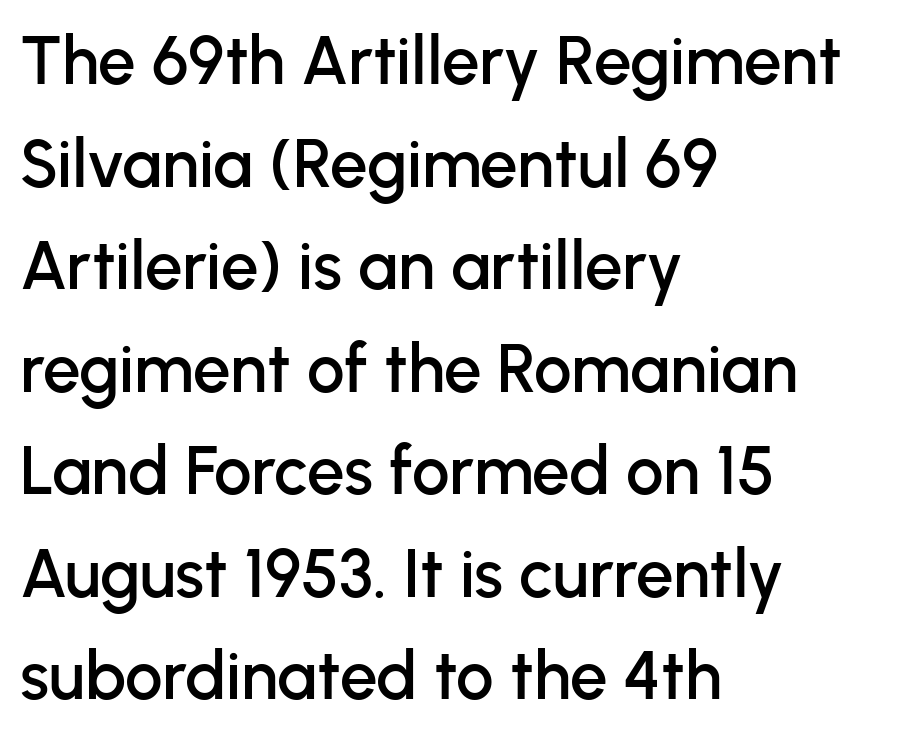
Q: Is the text italic (slanted)? A: No, it is upright.
Q: Is the typeface a serif or a sans-serif typeface? A: Sans-serif.
Q: Is the text underlined? A: No.
Q: How is the paragraph aligned? A: Left-aligned.
Q: Is the spacing between letters normal or unusually wide? A: Normal.
Q: Is the spacing between lines tight, normal or loose? A: Normal.
Q: Width (condensed, normal, or wide)? A: Normal.
Q: Stroke contrast? A: Low.
Q: x-height? A: Medium.
Q: Monospaced? A: No.
